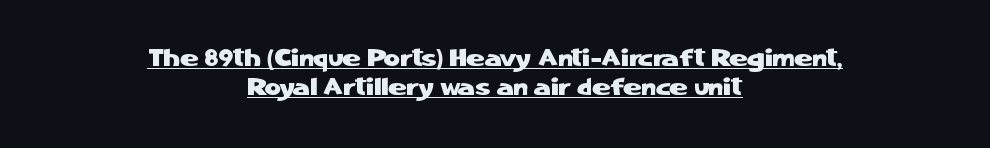
Q: Is the text italic (slanted)? A: No, it is upright.
Q: Is the text underlined? A: Yes.
Q: How is the paragraph aligned? A: Centered.
Q: Is the spacing between letters normal or unusually wide? A: Normal.
